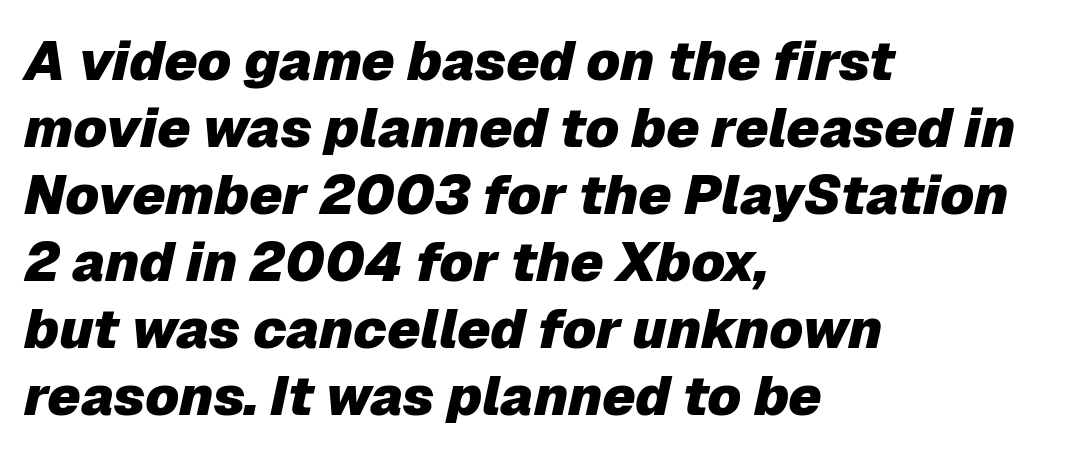
Q: Is the text bold? A: Yes.
Q: Is the text italic (slanted)? A: Yes, it leans right by about 12 degrees.
Q: Is the text underlined? A: No.
Q: How is the paragraph aligned? A: Left-aligned.
Q: Is the spacing between letters normal or unusually wide? A: Normal.
Q: Width (condensed, normal, or wide)? A: Normal.
Q: Stroke contrast? A: Low.
Q: x-height? A: Medium.
Q: Monospaced? A: No.
